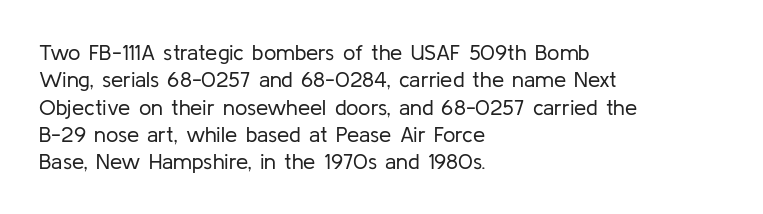
Rendered with straight, roman letterforms. Weight: not bold — regular or lighter. Words appear dense and cohesive because spacing is normal. Horizontal alignment here is leftward, the default for most running prose. A clean baseline with only descenders dipping below it.
